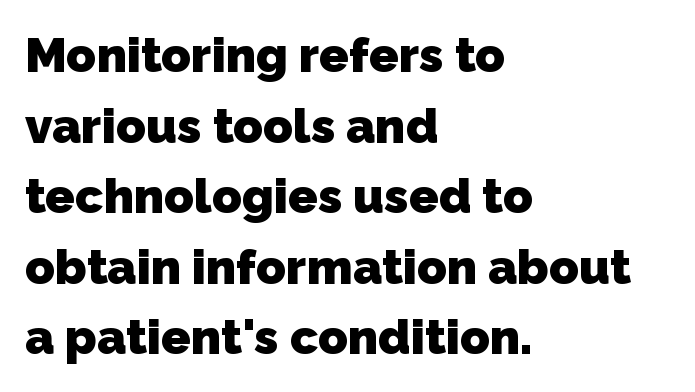
The typesetter chose a ragged-right arrangement here. Weight check: bold — yes, fully. Each letter keeps its own natural width here, so spacing adapts to shape. The vertical gap from one line to the next is medium. Beneath every word, the page is bare. Nobody touched the tracking dial on this one.
